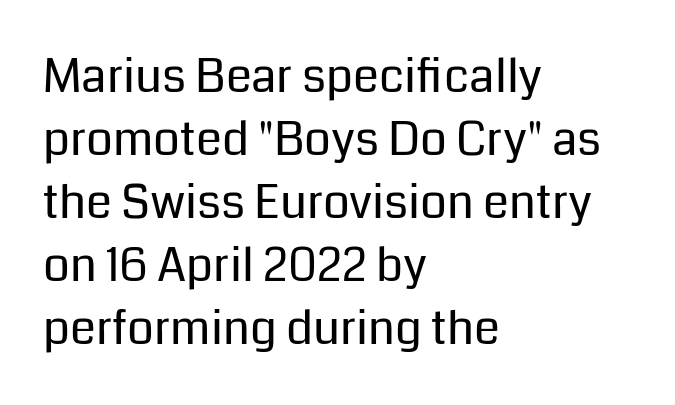
The typeface has the unassuming heft of standard copy or less. Horizontal bands of white between lines are of average thickness. This sample uses plain, unmodified letter spacing. Every row of glyphs begins at an identical x-position on the left.
